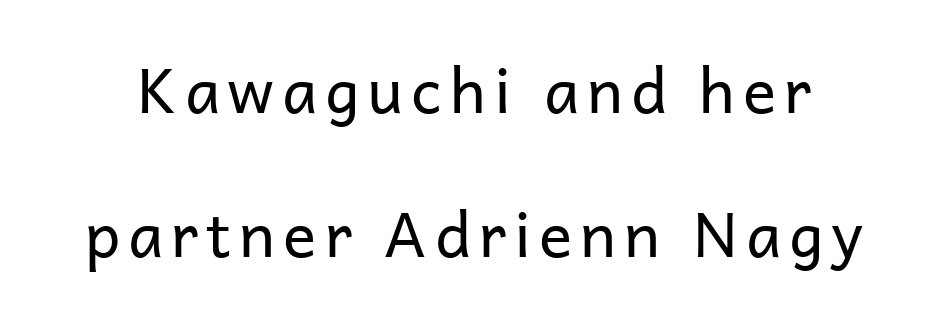
{"serif": "no", "italic": "no", "bold": "no", "weight": "regular", "width": "normal", "stroke_contrast": "low", "x_height": "medium", "monospaced": "no", "underline": "no", "line_spacing": "loose", "line_spacing_ratio": 2.33, "glyph_px": 62}
